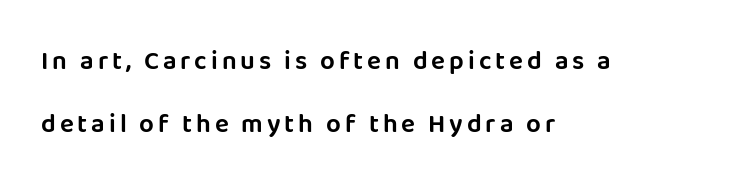
{"italic": "no", "underline": "no", "align": "left", "line_spacing": "loose", "line_spacing_ratio": 2.41, "glyph_px": 26}
